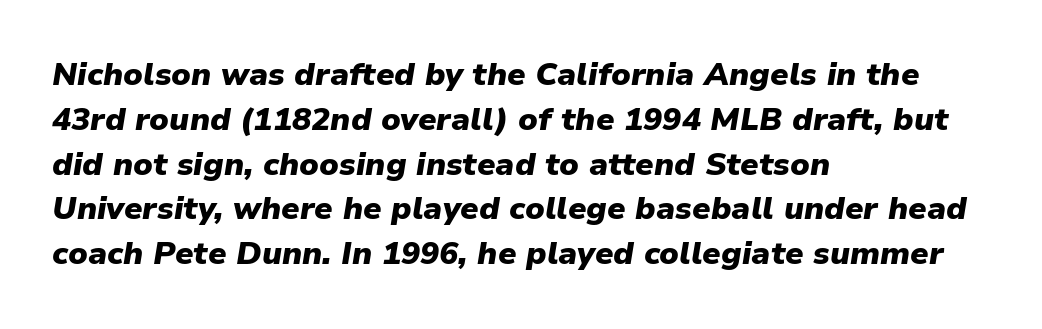
The image shows 32 px heavy type, italic (leaning right); set left-aligned, normal line spacing (1.4x), normal letter spacing, not underlined; low stroke contrast and a medium x-height.
